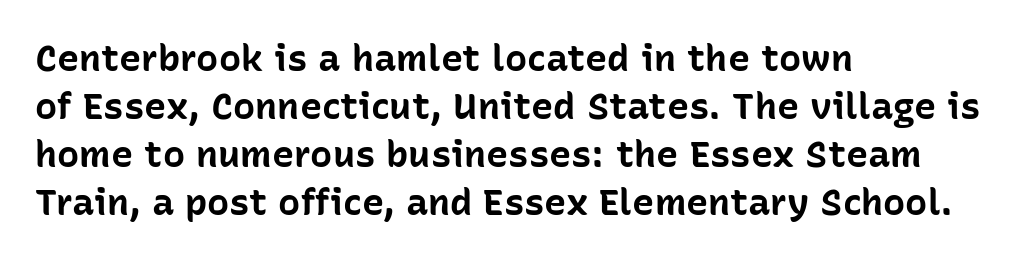
Q: Is the text bold? A: Yes.
Q: Is the text italic (slanted)? A: No, it is upright.
Q: Is the typeface a serif or a sans-serif typeface? A: Sans-serif.
Q: Is the text underlined? A: No.
Q: How is the paragraph aligned? A: Left-aligned.
Q: Is the spacing between letters normal or unusually wide? A: Normal.
Q: Is the spacing between lines tight, normal or loose? A: Normal.
Q: Width (condensed, normal, or wide)? A: Normal.
Q: Stroke contrast? A: Low.
Q: x-height? A: Medium.
Q: Monospaced? A: No.
